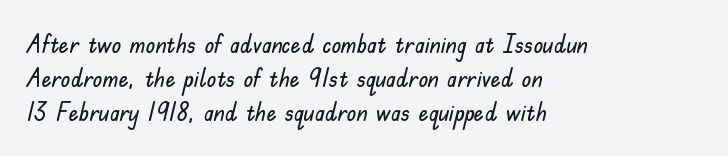
The image shows 25 px text type; set left-aligned, normal line spacing (1.37x), normal letter spacing, not underlined.
